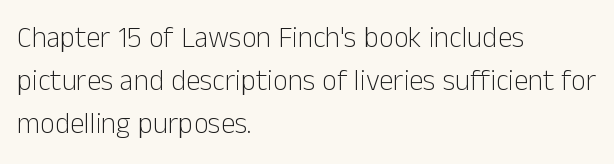
{"serif": "no", "italic": "no", "bold": "no", "weight": "light", "width": "normal", "stroke_contrast": "low", "x_height": "medium", "monospaced": "no", "underline": "no", "align": "left", "line_spacing": "normal", "line_spacing_ratio": 1.49, "letter_spacing": "normal", "letter_spacing_em": 0.0, "glyph_px": 29}
